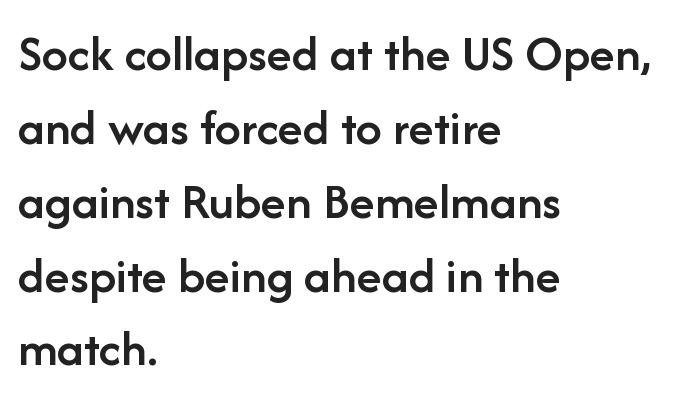
Q: Is the text bold? A: Semi-bold.
Q: Is the text italic (slanted)? A: No, it is upright.
Q: Is the typeface a serif or a sans-serif typeface? A: Sans-serif.
Q: Is the text underlined? A: No.
Q: How is the paragraph aligned? A: Left-aligned.
Q: Is the spacing between letters normal or unusually wide? A: Normal.
Q: Is the spacing between lines tight, normal or loose? A: Normal.
Q: Width (condensed, normal, or wide)? A: Normal.
Q: Stroke contrast? A: Low.
Q: x-height? A: Medium.
Q: Monospaced? A: No.
